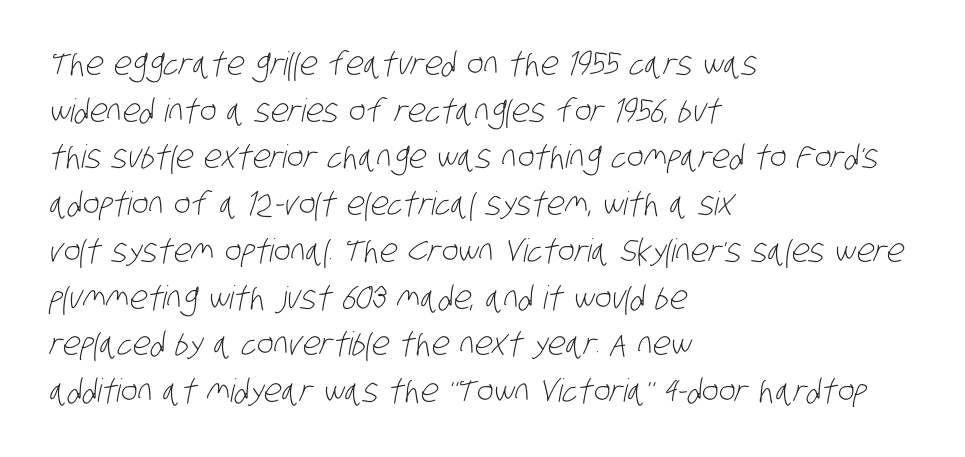
These lines keep a tight, regular rhythm from letter to letter. The face used here is proportionally spaced, like ordinary book or web type. Any mark beneath the type? The region is blank. One-word summary of the alignment: left. The letters look calm and open, with moderate or lighter stems. Evenly set lines give the paragraph a standard silhouette.
